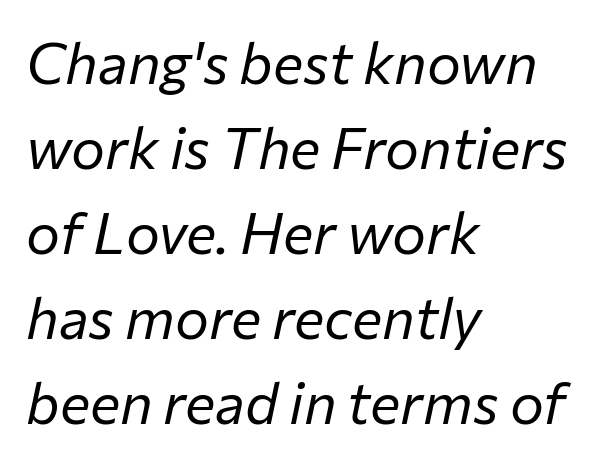
Q: Is the text bold? A: No.
Q: Is the text italic (slanted)? A: Yes, it leans right by about 12 degrees.
Q: Is the text underlined? A: No.
Q: How is the paragraph aligned? A: Left-aligned.
Q: Is the spacing between letters normal or unusually wide? A: Normal.
Q: Is the spacing between lines tight, normal or loose? A: Normal.
Q: Width (condensed, normal, or wide)? A: Normal.
Q: Stroke contrast? A: Low.
Q: x-height? A: Medium.
Q: Monospaced? A: No.
